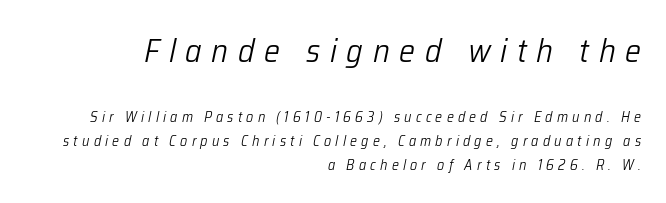
Honestly, the letter spacing is so wide it's the main thing you notice. Caption: face not bold, strokes unweighted. Here the designer chose a conventional face with non-uniform glyph widths. All the whitespace from short lines collects on the left. Nobody drew a line under any word here.
